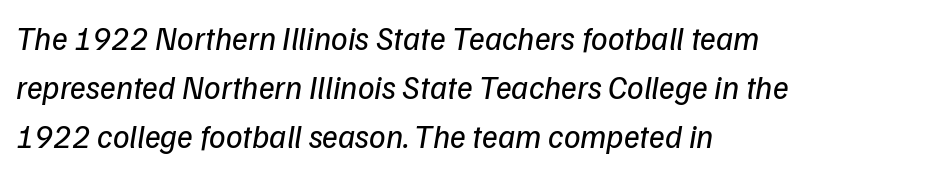
Vertically, the passage feels balanced, rows spaced as you'd expect. The rendering uses natural spacing where letterforms have individual widths. Check where the strokes stop: nothing finishes them off — pure sans. A clean baseline with only descenders dipping below it.
